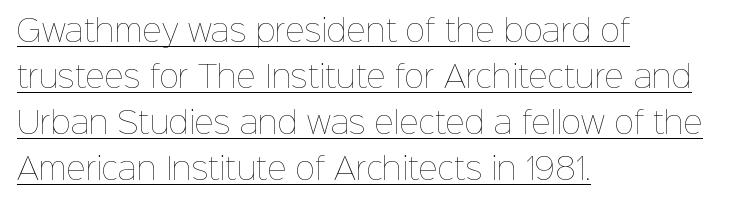
The typesetting does not lean heavy: it is not bold. The passage is arranged the way most books set body copy — flush left. The face used here is rendered with its standard letterfit. Descenders here cross a horizontal rule under the line.
